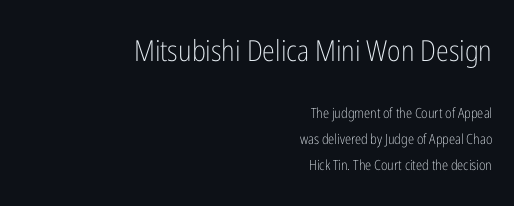
The image shows 29 px light, condensed sans-serif type, upright; set right-aligned, line spacing 1.86x, normal letter spacing, not underlined; the first (top) block is 2.07x larger; low stroke contrast and a medium x-height.
